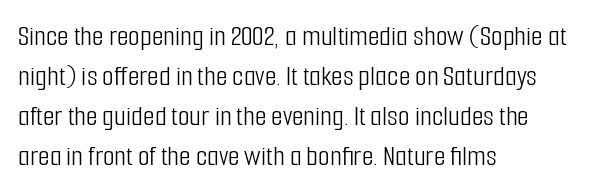
Q: Is the text bold? A: No.
Q: Is the text italic (slanted)? A: No, it is upright.
Q: Is the typeface a serif or a sans-serif typeface? A: Sans-serif.
Q: Is the text underlined? A: No.
Q: How is the paragraph aligned? A: Left-aligned.
Q: Is the spacing between letters normal or unusually wide? A: Normal.
Q: Is the spacing between lines tight, normal or loose? A: Normal.
Q: Width (condensed, normal, or wide)? A: Condensed.
Q: Stroke contrast? A: Low.
Q: x-height? A: Medium.
Q: Monospaced? A: No.
